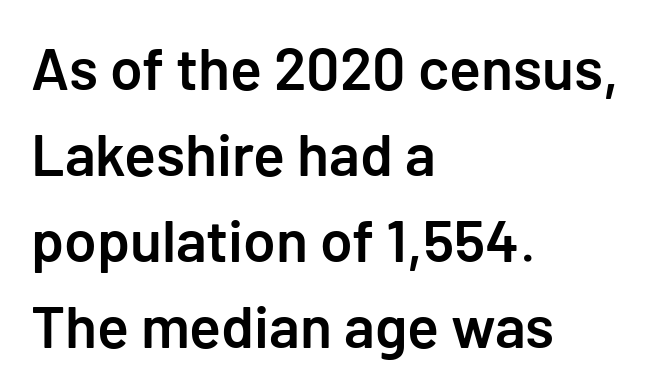
A clean baseline with only descenders dipping below it. Tall strokes in this sample are plumb rather than angled. I'd describe the lettering as semibold — firm but not a full bold. This rendering employs a face without finishing strokes, i.e., a sans-serif. This sample keeps an unexceptional amount of space between lines. The face used here is rendered with its standard letterfit.
